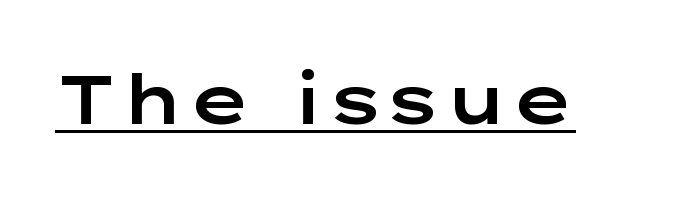
{"serif": "no", "italic": "no", "width": "wide", "stroke_contrast": "low", "x_height": "medium", "monospaced": "no", "underline": "yes", "letter_spacing": "normal", "letter_spacing_em": 0.0, "glyph_px": 69}
